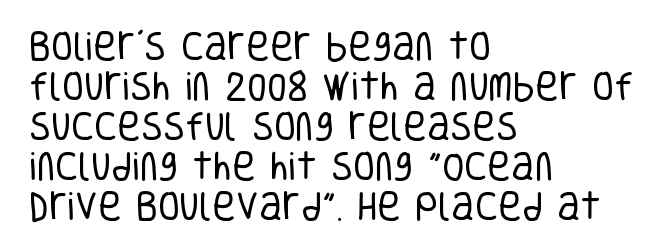
{"serif": "no", "italic": "no", "bold": "no", "weight": "regular", "width": "condensed", "stroke_contrast": "low", "x_height": "large", "monospaced": "no", "underline": "no", "align": "left", "line_spacing": "normal", "line_spacing_ratio": 1.25, "letter_spacing": "normal", "letter_spacing_em": 0.0, "glyph_px": 32}
